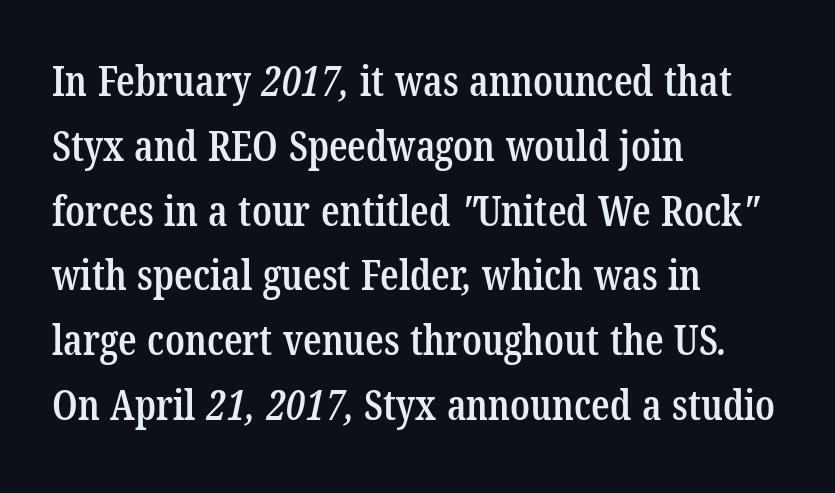
{"serif": "yes", "bold": "semi", "weight": "semibold", "width": "condensed", "stroke_contrast": "low", "x_height": "medium", "monospaced": "no", "underline": "no", "align": "left", "line_spacing": "normal", "line_spacing_ratio": 1.58, "letter_spacing": "normal", "letter_spacing_em": 0.0, "glyph_px": 41}
